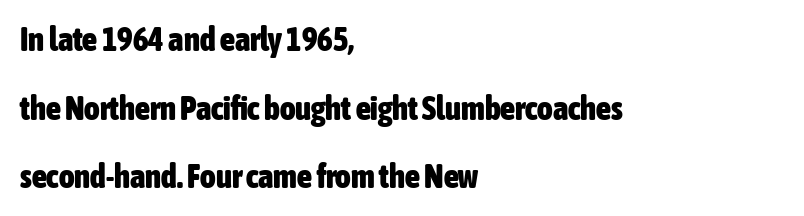
{"serif": "no", "italic": "no", "bold": "yes", "weight": "heavy", "width": "condensed", "stroke_contrast": "low", "x_height": "medium", "monospaced": "no", "underline": "no", "align": "left", "line_spacing": "loose", "line_spacing_ratio": 2.08, "letter_spacing": "normal", "letter_spacing_em": 0.0, "glyph_px": 33}
